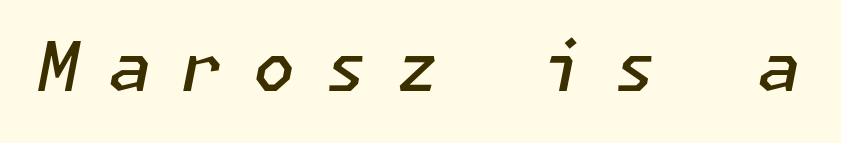
Posture: slanted. A clean baseline with only descenders dipping below it. A bit beefed up — I'd call it semibold rather than bold. Tracking value appears strongly positive — letters spread wide.
